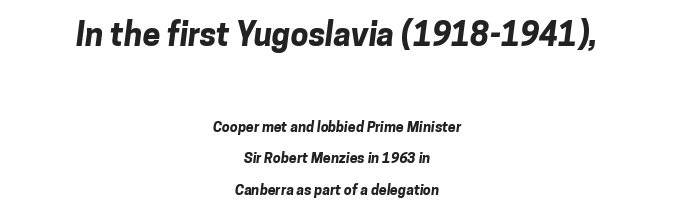
Between these two stacked blocks, the higher one wins on size. The text block is weighted toward neither margin, spreading evenly from the middle. The letters sit at their default tracking, neither squeezed nor spread. The characters display no serif detailing; their extremities are plain.
